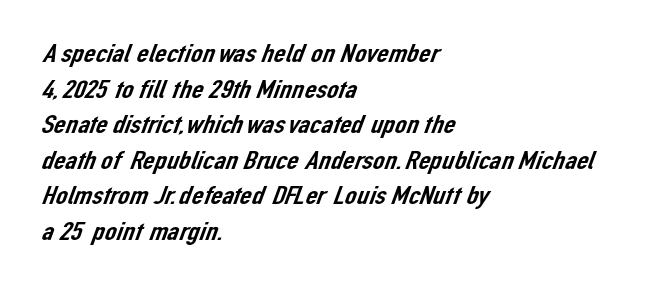
Underlining? Definitely not there. Line starts are locked; line ends wander. This rendering leaves character spacing at its baseline value. Evenly set lines give the paragraph a standard silhouette.
